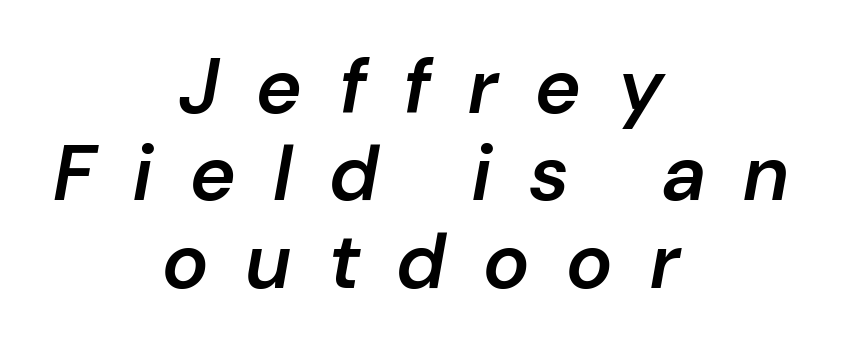
The lettering tilts uniformly, giving the passage an italic look. A typesetter would call this heavily tracked-out type. These lines are rendered in a variable-pitch font. The passage is arranged like a title page — every line centered. The area under the type is left untouched.
